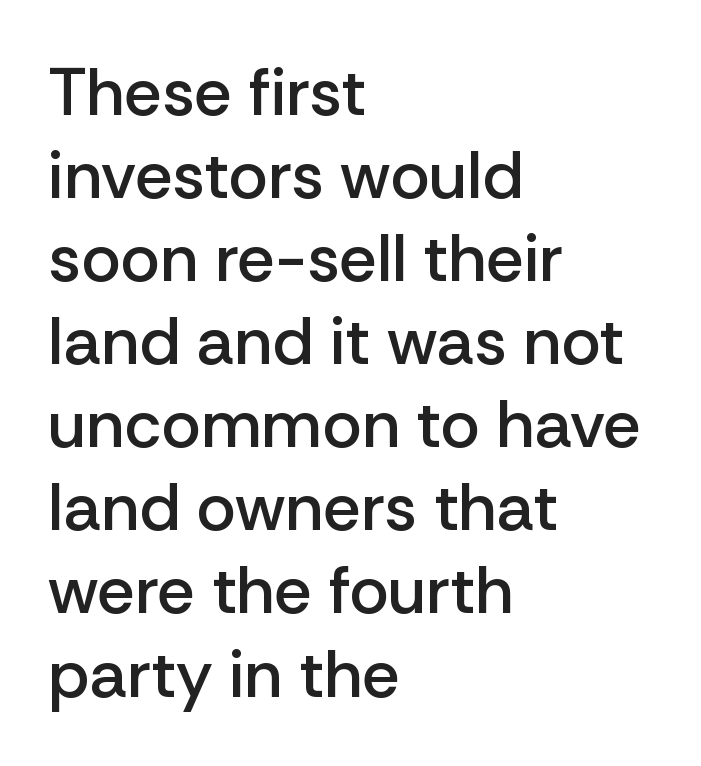
{"serif": "no", "italic": "no", "bold": "semi", "weight": "semibold", "width": "normal", "stroke_contrast": "low", "x_height": "medium", "monospaced": "no", "underline": "no", "align": "left", "line_spacing_ratio": 1.24, "letter_spacing": "normal", "letter_spacing_em": 0.0, "glyph_px": 67}
